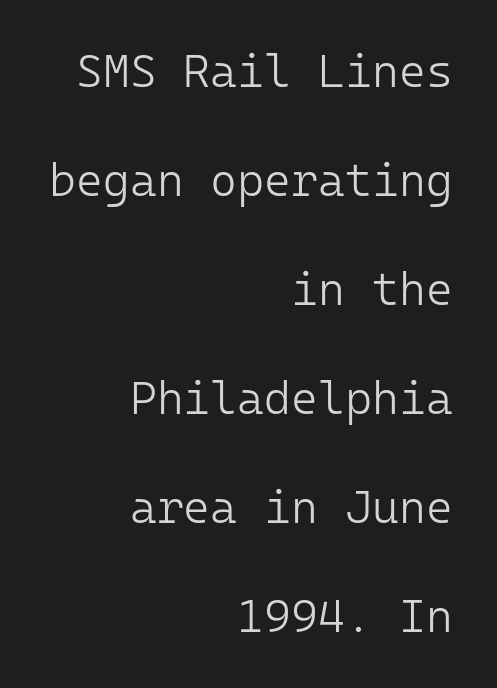
The text block is weighted toward the right margin, trailing off unevenly leftward. Airy leading. Fixed-width glyphs throughout — classic coding-font behaviour. In terms of letterspacing, this is plain default setting.
